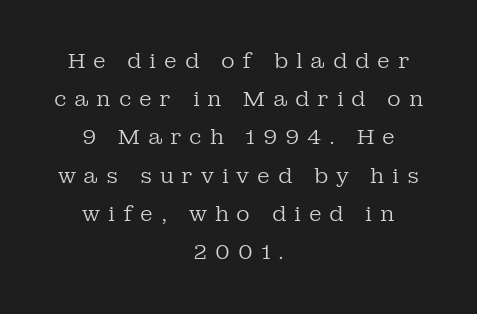
Plain, unruled lines of type. The line texture is sparse and dotted thanks to wide tracking. Horizontally, the lines are justified to the midpoint only. Italic: no, the glyphs are upright roman.
